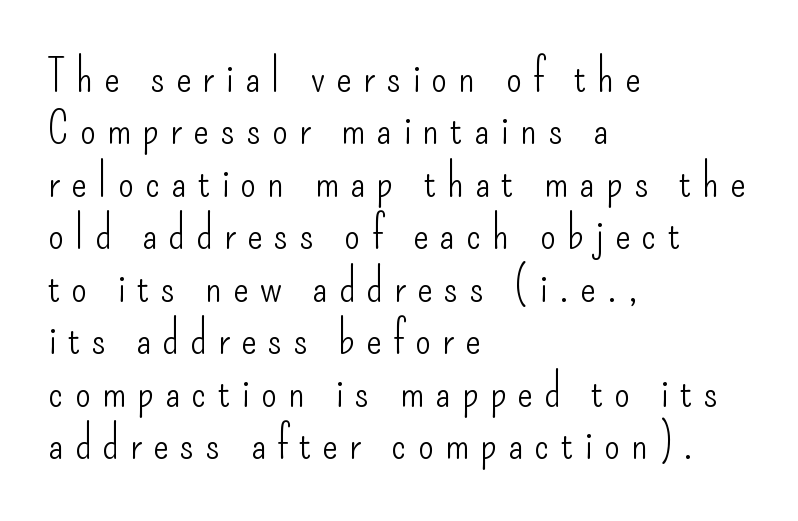
Here the glyphs are tracked loosely, breaking word shapes into spaced letters. One glance says dense: line gaps are narrower than usual. Honestly, there is no underline to notice here at all. The lines are quadded left. Designer's note — italics off, roman on.
